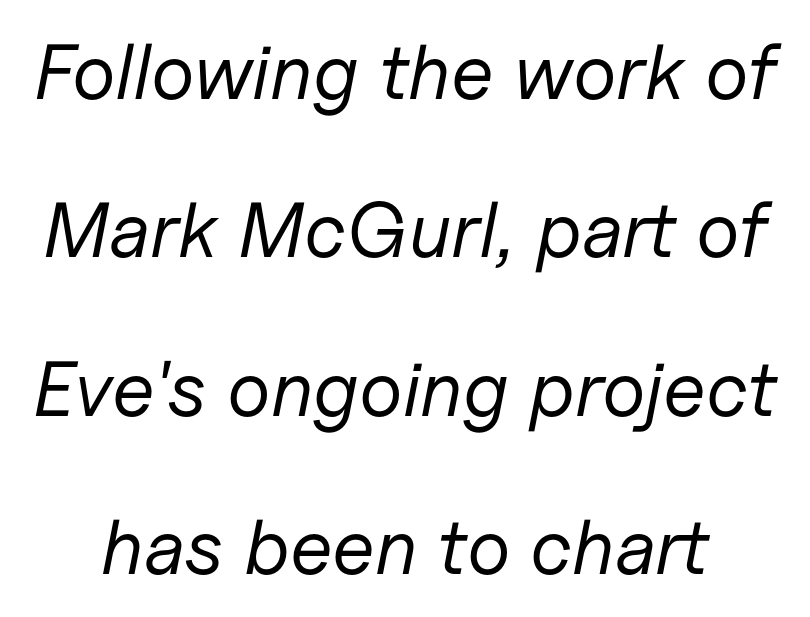
The image shows 78 px regular-weight type, italic (leaning right); set loose line spacing (2.03x), normal letter spacing, not underlined; low stroke contrast and a medium x-height.
